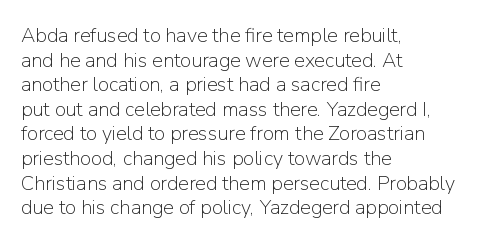
Casual observation: everything's shoved over to the left. This is not heavy type; no bold has been used. Italic? Not at all — the glyphs are vertical. The space beneath each line is pristine and unruled. No extra tracking has been applied to these lines.
